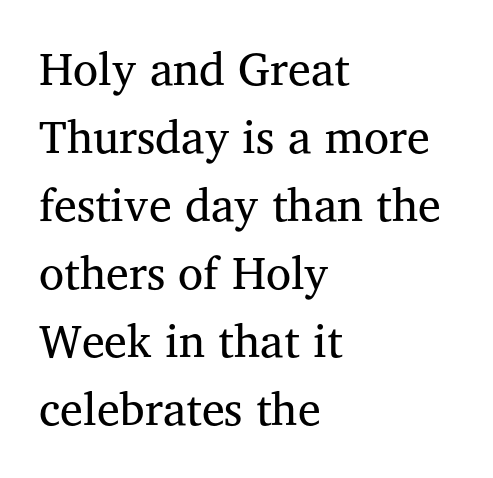
Visually the block forms a straight wall on the left and a jagged coastline on the right. If you measured baseline to baseline, you'd find a middling distance. The characters are drawn with everyday or finer stroke widths. Is there any slant? The stems are plumb. Here the glyphs are tracked normally, forming tight word shapes. This rendering employs a face with finishing strokes, i.e., a serif.
